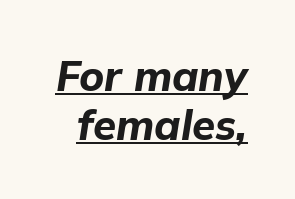
{"italic": "yes", "lean": "right", "slant_degrees": 9, "bold": "yes", "weight": "bold", "width": "normal", "stroke_contrast": "low", "x_height": "medium", "monospaced": "no", "underline": "yes", "line_spacing_ratio": 1.16, "letter_spacing": "normal", "letter_spacing_em": 0.0, "glyph_px": 42}
